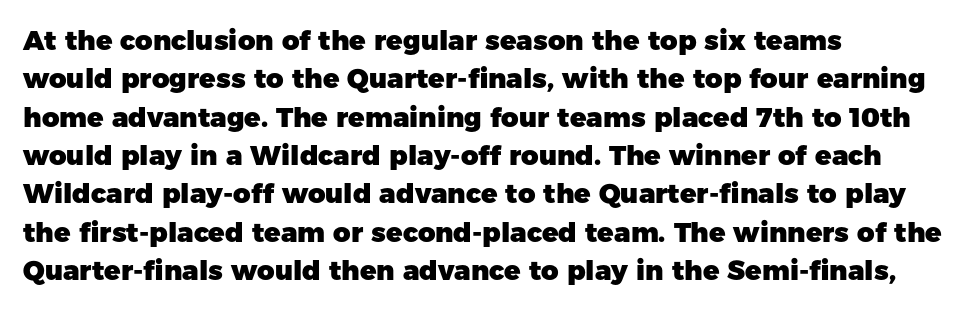
{"italic": "no", "bold": "yes", "underline": "no", "align": "left", "line_spacing": "normal", "line_spacing_ratio": 1.42, "letter_spacing": "normal", "letter_spacing_em": 0.0, "glyph_px": 27}
